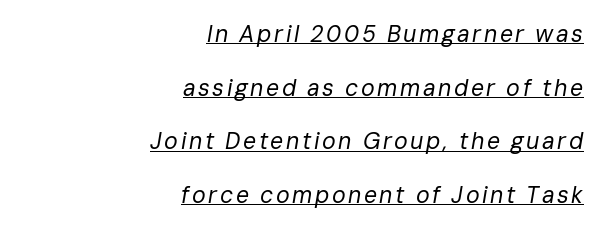
{"italic": "yes", "lean": "right", "slant_degrees": 10, "bold": "no", "underline": "yes", "align": "right", "line_spacing": "loose", "line_spacing_ratio": 2.33, "glyph_px": 23}
